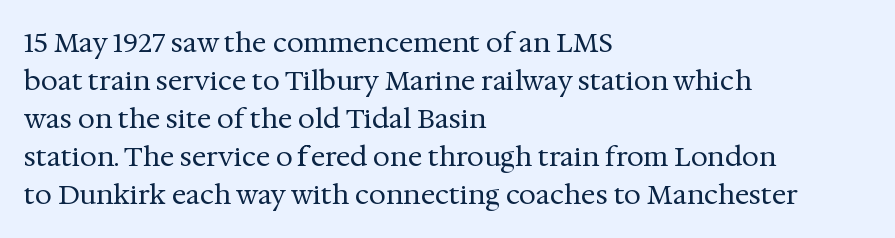
Q: Is the text bold? A: No.
Q: Is the text italic (slanted)? A: No, it is upright.
Q: Is the text underlined? A: No.
Q: How is the paragraph aligned? A: Left-aligned.
Q: Is the spacing between letters normal or unusually wide? A: Normal.
Q: Is the spacing between lines tight, normal or loose? A: Normal.
